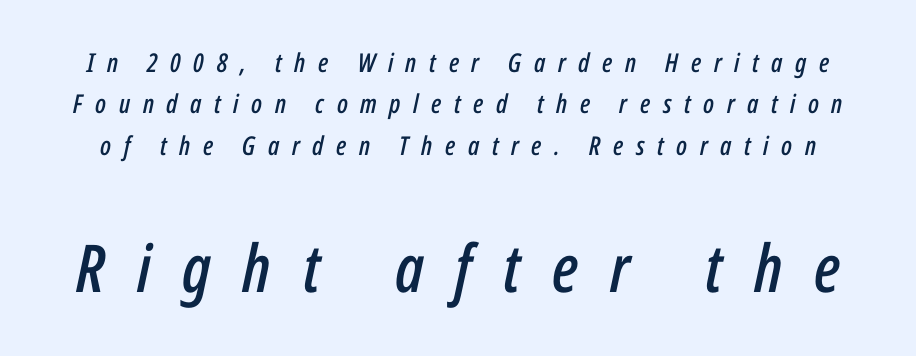
Q: Is the text italic (slanted)? A: Yes, it leans right by about 12 degrees.
Q: Is the text underlined? A: No.
Q: Is the spacing between letters normal or unusually wide? A: Unusually wide.
Q: Is the spacing between lines tight, normal or loose? A: Normal.
Q: Which block of text is set in a larger size, the first (top) or the second (bottom)? A: The second (bottom) one.
Q: Width (condensed, normal, or wide)? A: Condensed.
Q: Stroke contrast? A: Low.
Q: x-height? A: Medium.
Q: Monospaced? A: No.
